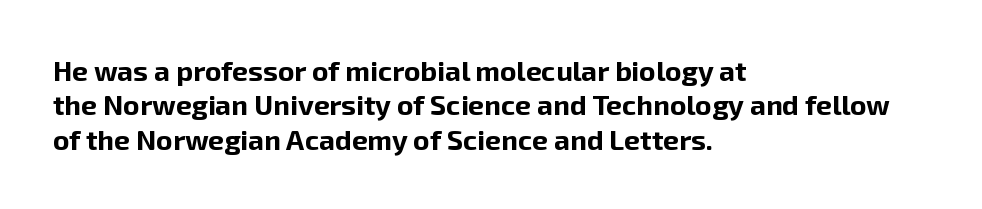
The image shows 28 px bold sans-serif type, upright; set left-aligned, line spacing 1.23x, normal letter spacing, not underlined; low stroke contrast and a medium x-height.
